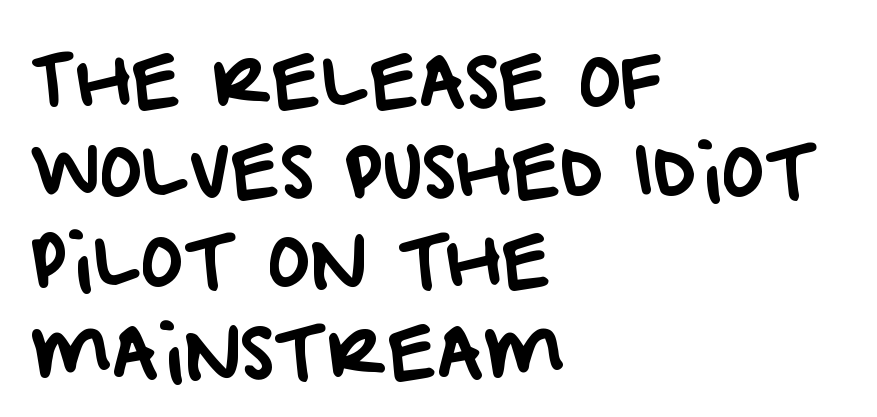
The image shows 71 px sans-serif type; set left-aligned, normal line spacing (1.27x), normal letter spacing, not underlined; low stroke contrast and a large x-height.
